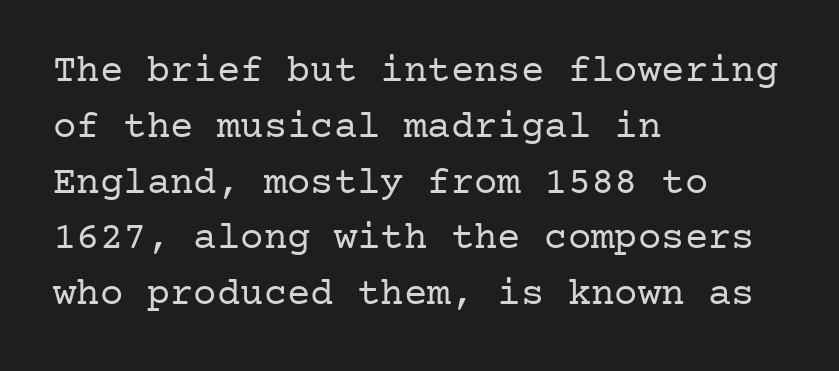
The image shows 39 px regular-weight serif type, upright; set left-aligned, normal line spacing (1.43x), normal letter spacing, not underlined; low stroke contrast and a medium x-height.
